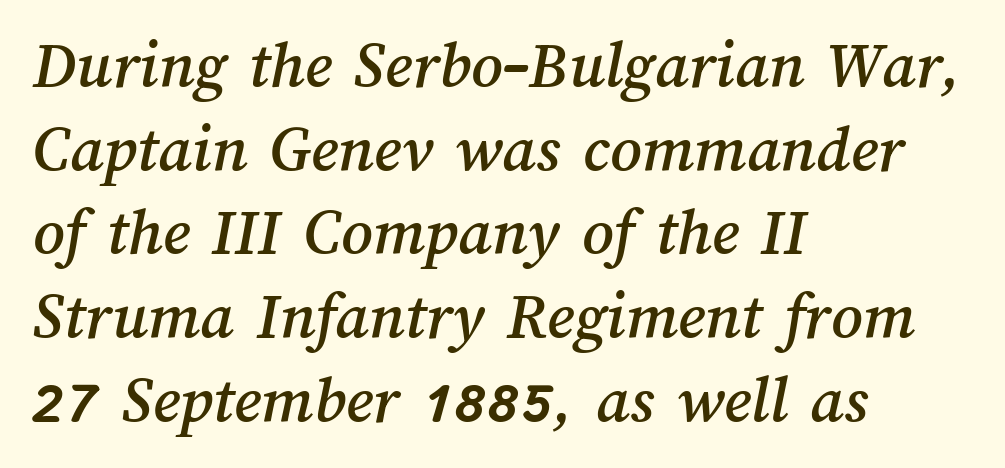
Descender tails drop into unmarked territory. A typesetter would call this proportional, since set widths differ per character. The passage shown has conventional tracking throughout. Notice how the passage keeps a crisp vertical edge on the left only.
